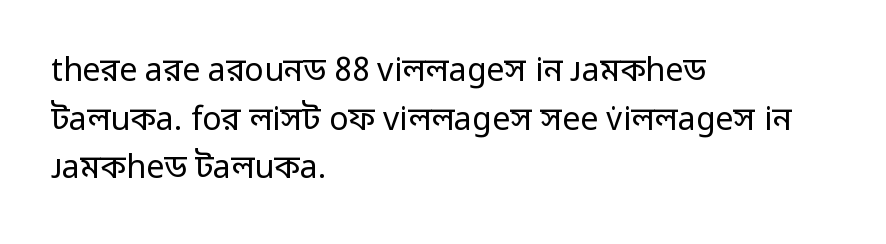
Q: Is the text bold? A: No.
Q: Is the text italic (slanted)? A: No, it is upright.
Q: Is the typeface a serif or a sans-serif typeface? A: Sans-serif.
Q: Is the text underlined? A: No.
Q: How is the paragraph aligned? A: Left-aligned.
Q: Is the spacing between letters normal or unusually wide? A: Normal.
Q: Is the spacing between lines tight, normal or loose? A: Normal.
Q: Width (condensed, normal, or wide)? A: Normal.
Q: Stroke contrast? A: Low.
Q: x-height? A: Medium.
Q: Monospaced? A: No.
